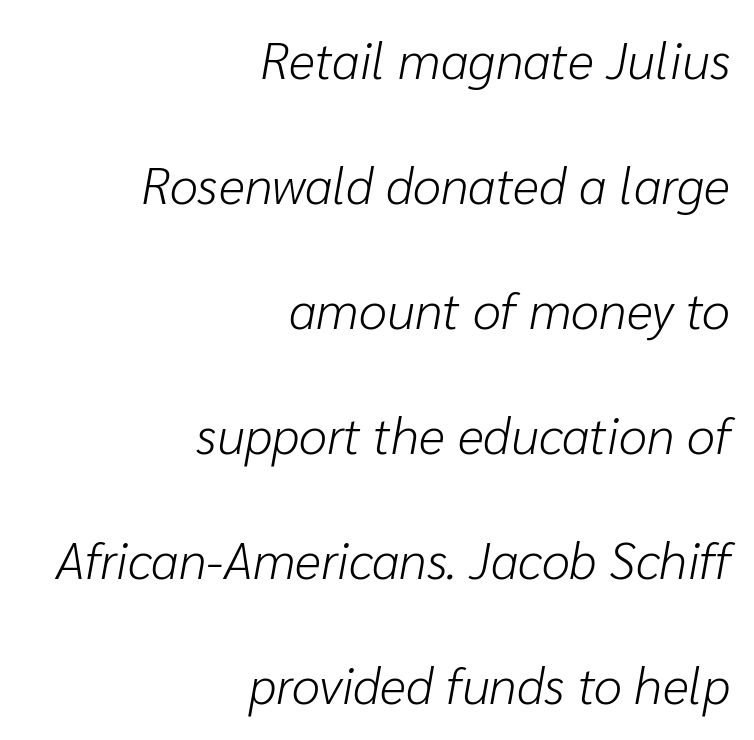
What's the leading like? Stretched, with rows far apart. Only glyphs here, with clear space below each row. The compositor pushed each line to the right boundary. These glyphs show unthickened strokes, regular width or finer. A typesetter would mark this as italic.
